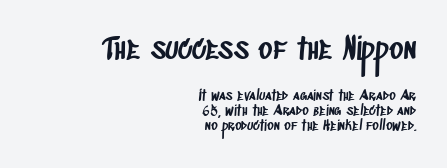
{"serif": "no", "width": "condensed", "stroke_contrast": "low", "x_height": "large", "monospaced": "no", "underline": "no", "align": "right", "line_spacing": "tight", "line_spacing_ratio": 1.07, "letter_spacing": "normal", "letter_spacing_em": 0.0, "larger_block": "first", "size_ratio": 2.14, "glyph_px": 30}
